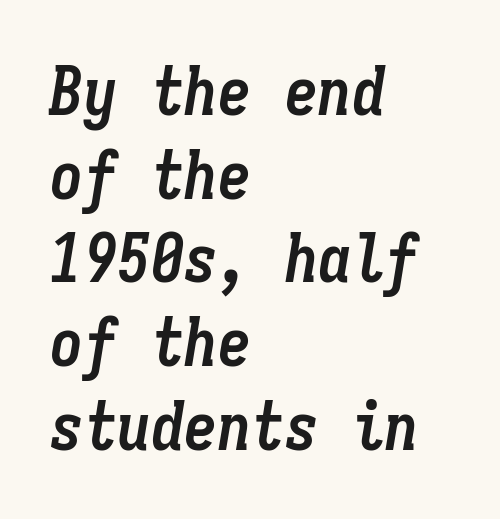
Line beginnings align vertically; line endings do not. If you measured baseline to baseline, you'd find a middling distance. Would a proofreader flag this as italicized? Yes. Emphasis by weight is at full strength: bold.
